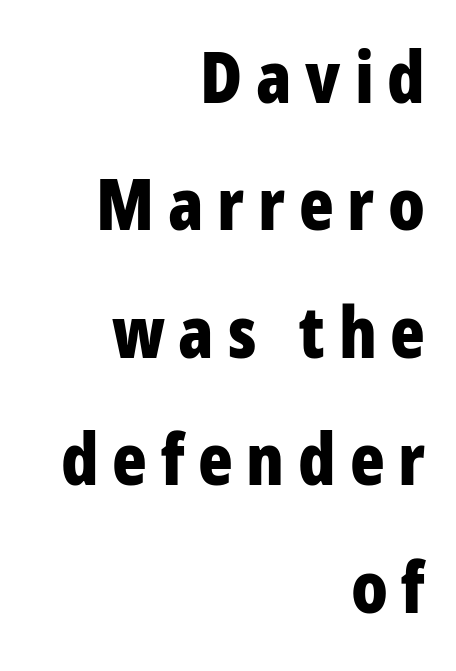
Here the designer chose a conventional face with non-uniform glyph widths. Unlike a traditional serif, this face leaves its strokes unadorned. These lines carry a lot of weight — the face is fully bold. Posture: straight, roman, zero tilt. Rule under the text: the space is simply empty. In CSS terms this would be text-align: right.
